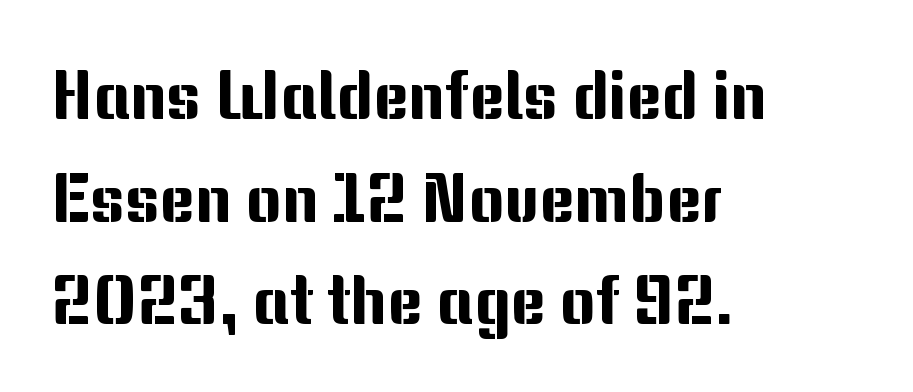
{"serif": "no", "italic": "no", "width": "normal", "stroke_contrast": "medium", "x_height": "medium", "monospaced": "no", "underline": "no", "align": "left", "line_spacing": "normal", "line_spacing_ratio": 1.51, "letter_spacing": "normal", "letter_spacing_em": 0.0, "glyph_px": 68}
